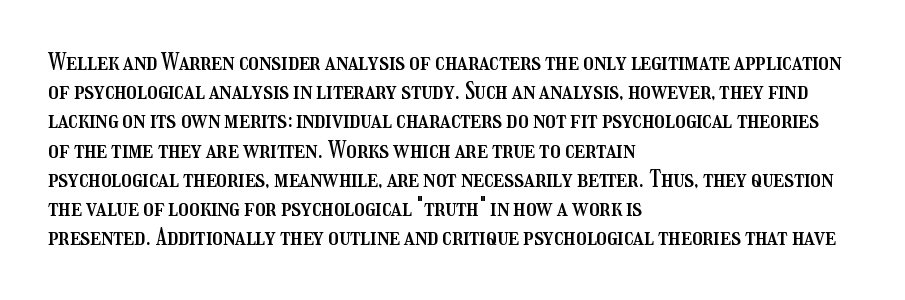
Q: Is the text italic (slanted)? A: No, it is upright.
Q: Is the text underlined? A: No.
Q: How is the paragraph aligned? A: Left-aligned.
Q: Is the spacing between letters normal or unusually wide? A: Normal.
Q: Is the spacing between lines tight, normal or loose? A: Normal.
